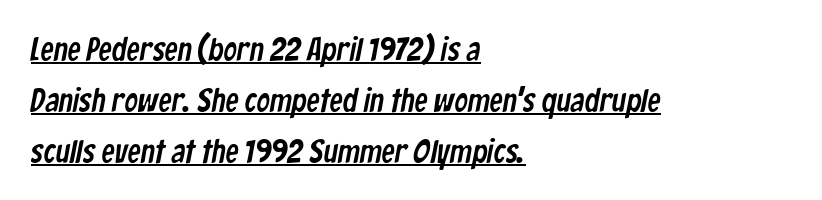
{"serif": "no", "width": "condensed", "stroke_contrast": "low", "x_height": "medium", "monospaced": "no", "underline": "yes", "align": "left", "line_spacing": "normal", "line_spacing_ratio": 1.54, "letter_spacing": "normal", "letter_spacing_em": 0.0, "glyph_px": 33}
